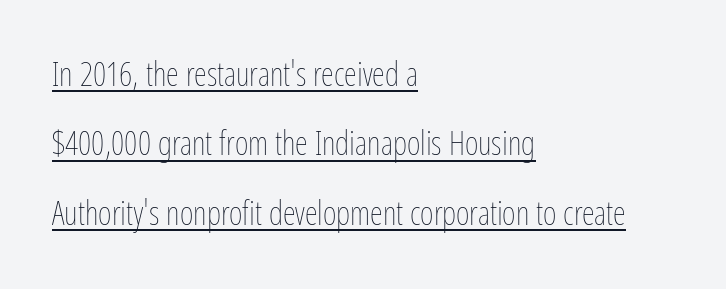
The image shows 33 px thin, condensed type, upright; set left-aligned, loose line spacing (2.1x), normal letter spacing, underlined; low stroke contrast and a medium x-height.
